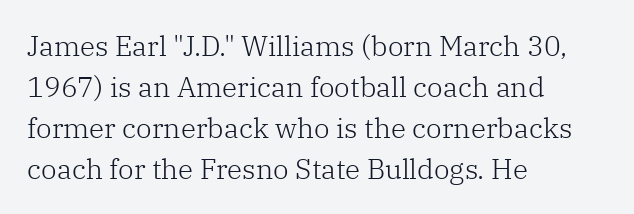
The image shows 28 px light serif type, upright; set left-aligned, normal line spacing (1.46x), normal letter spacing, not underlined; low stroke contrast and a medium x-height.
